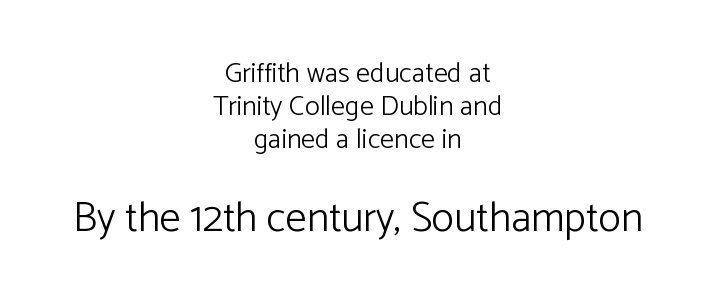
The letters sit at their default tracking, neither squeezed nor spread. Whoever set this made the second block the dominant, larger element. Counters stay open thanks to moderate or lighter strokes. Reading down the block, each line starts at a different indent, mirrored at its end.
